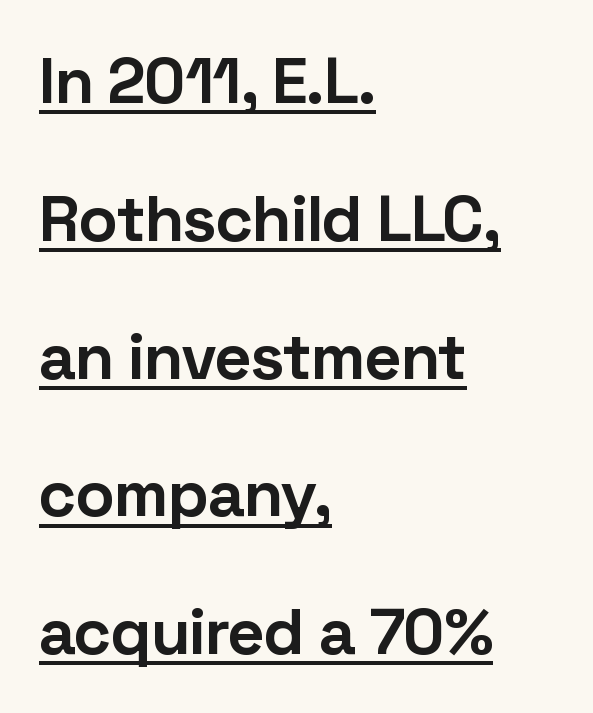
These characters rest on top of a visible drawn line. This sample has the flowing, uneven cadence of proportional lettering. Thick stems and heavy bowls — unmistakably bold. The letters stand straight up with perfectly vertical stems.
